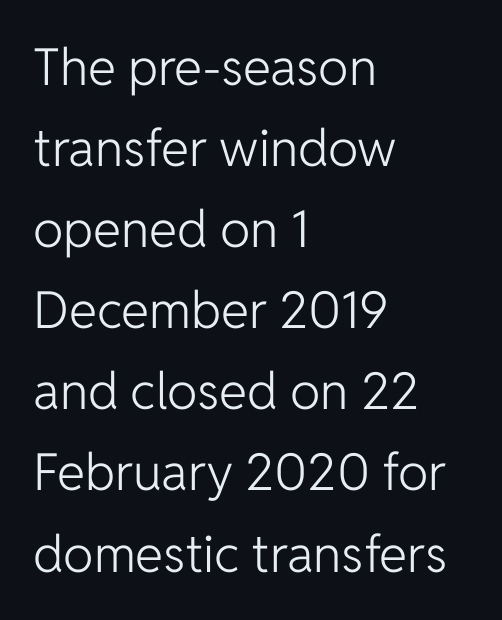
Q: Is the text bold? A: No.
Q: Is the text italic (slanted)? A: No, it is upright.
Q: Is the typeface a serif or a sans-serif typeface? A: Sans-serif.
Q: Is the text underlined? A: No.
Q: How is the paragraph aligned? A: Left-aligned.
Q: Is the spacing between letters normal or unusually wide? A: Normal.
Q: Is the spacing between lines tight, normal or loose? A: Normal.
Q: Width (condensed, normal, or wide)? A: Normal.
Q: Stroke contrast? A: Low.
Q: x-height? A: Medium.
Q: Monospaced? A: No.
